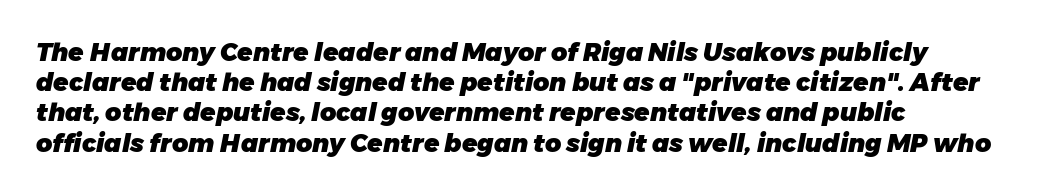
{"italic": "yes", "lean": "right", "slant_degrees": 11, "bold": "yes", "underline": "no", "align": "left", "line_spacing_ratio": 1.21, "letter_spacing": "normal", "letter_spacing_em": 0.0, "glyph_px": 25}
